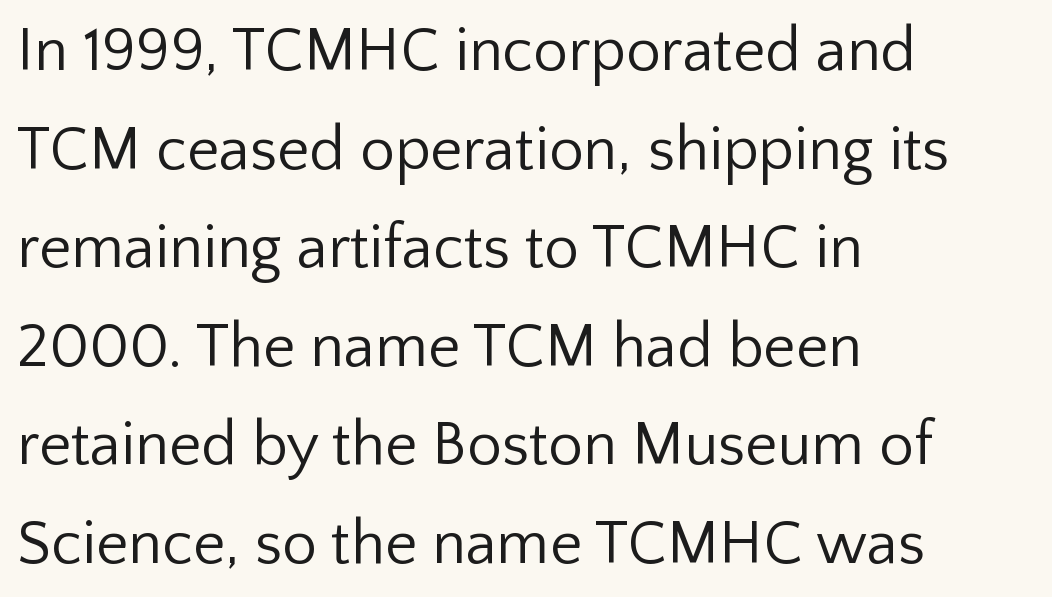
Glyph-to-glyph distance matches everyday printed text. Only glyphs here, with clear space below each row. This sample uses a sans-serif face. Baseline-to-baseline distance is the conventional proportion of letter height. Here the designer chose a conventional face with non-uniform glyph widths. Is the type heavy? It reads as light-to-regular instead.
